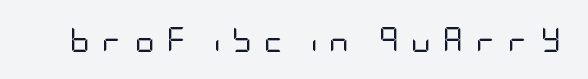
{"italic": "no", "bold": "no", "underline": "no", "letter_spacing": "wide", "letter_spacing_em": 0.48, "glyph_px": 25}
